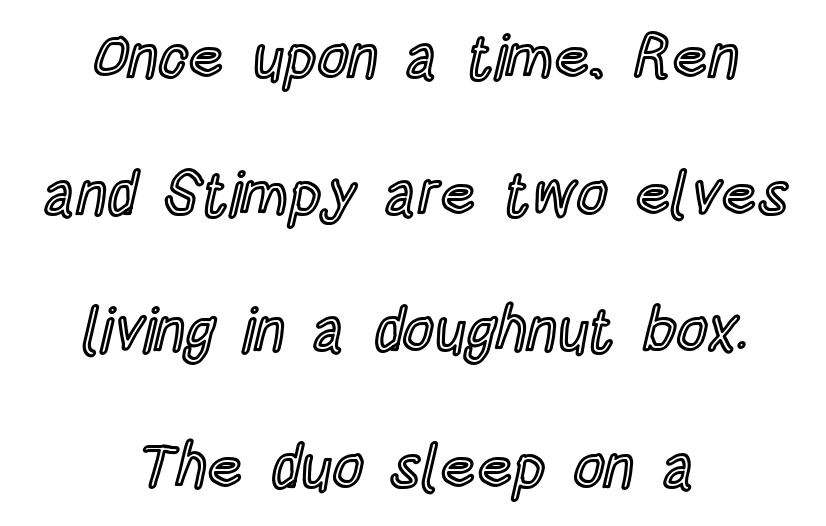
Honestly, there is no underline to notice here at all. You could call the tracking neutral — neither tight nor loose. Neither beginnings nor endings align; midpoints do. Is there much room between lines? Yes — plenty of vertical air separates them.
